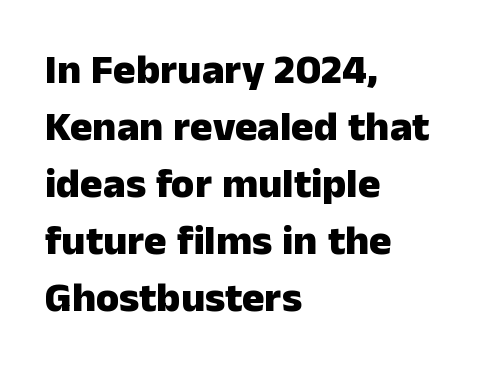
Q: Is the text bold? A: Yes.
Q: Is the text italic (slanted)? A: No, it is upright.
Q: Is the typeface a serif or a sans-serif typeface? A: Sans-serif.
Q: Is the text underlined? A: No.
Q: How is the paragraph aligned? A: Left-aligned.
Q: Is the spacing between letters normal or unusually wide? A: Normal.
Q: Is the spacing between lines tight, normal or loose? A: Normal.
Q: Width (condensed, normal, or wide)? A: Normal.
Q: Stroke contrast? A: Low.
Q: x-height? A: Medium.
Q: Monospaced? A: No.
